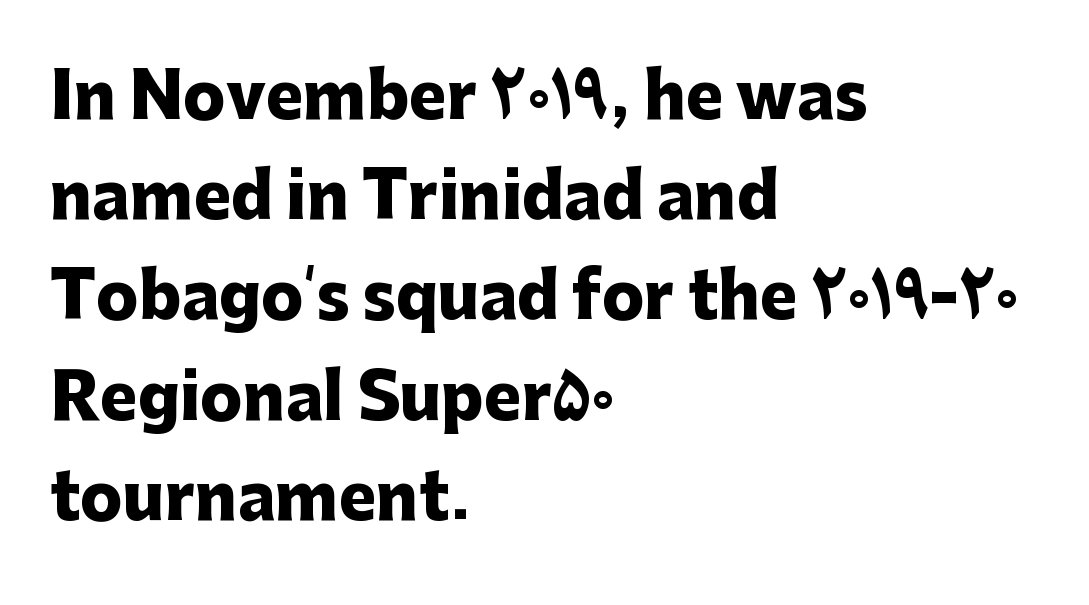
Q: Is the text bold? A: Yes.
Q: Is the text italic (slanted)? A: No, it is upright.
Q: Is the typeface a serif or a sans-serif typeface? A: Sans-serif.
Q: Is the text underlined? A: No.
Q: How is the paragraph aligned? A: Left-aligned.
Q: Is the spacing between letters normal or unusually wide? A: Normal.
Q: Is the spacing between lines tight, normal or loose? A: Normal.
Q: Width (condensed, normal, or wide)? A: Normal.
Q: Stroke contrast? A: Low.
Q: x-height? A: Medium.
Q: Monospaced? A: No.
